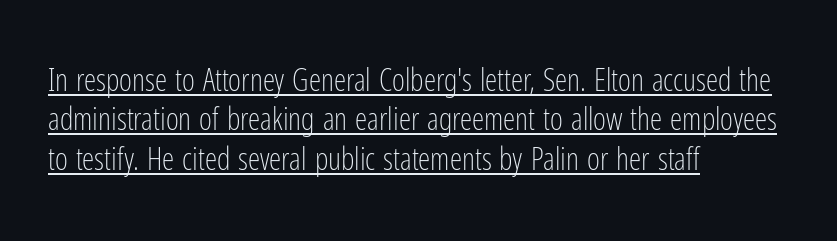
Q: Is the text bold? A: No.
Q: Is the text italic (slanted)? A: No, it is upright.
Q: Is the typeface a serif or a sans-serif typeface? A: Sans-serif.
Q: Is the text underlined? A: Yes.
Q: How is the paragraph aligned? A: Left-aligned.
Q: Is the spacing between letters normal or unusually wide? A: Normal.
Q: Is the spacing between lines tight, normal or loose? A: Normal.
Q: Width (condensed, normal, or wide)? A: Condensed.
Q: Stroke contrast? A: Low.
Q: x-height? A: Medium.
Q: Monospaced? A: No.
